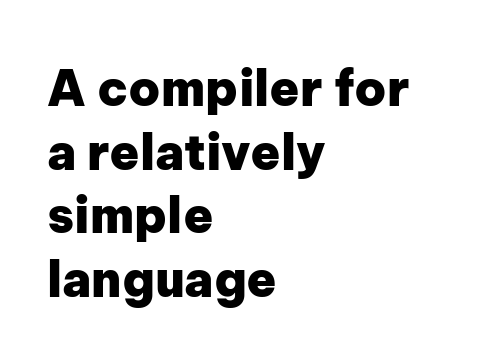
{"serif": "no", "italic": "no", "bold": "yes", "weight": "heavy", "width": "normal", "stroke_contrast": "low", "x_height": "medium", "monospaced": "no", "underline": "no", "align": "left", "line_spacing": "normal", "line_spacing_ratio": 1.3, "letter_spacing": "normal", "letter_spacing_em": 0.0, "glyph_px": 49}
